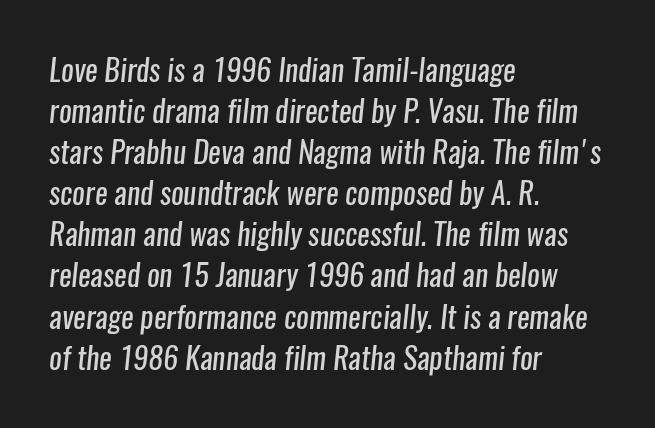
{"serif": "no", "bold": "no", "weight": "regular", "width": "condensed", "stroke_contrast": "low", "x_height": "medium", "monospaced": "no", "underline": "no", "align": "left", "line_spacing": "normal", "line_spacing_ratio": 1.37, "letter_spacing": "normal", "letter_spacing_em": 0.0, "glyph_px": 30}
